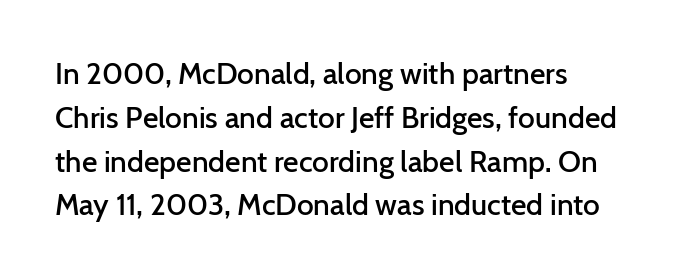
The image shows 30 px semibold sans-serif type, upright; set normal line spacing (1.46x), normal letter spacing, not underlined; low stroke contrast and a medium x-height.
